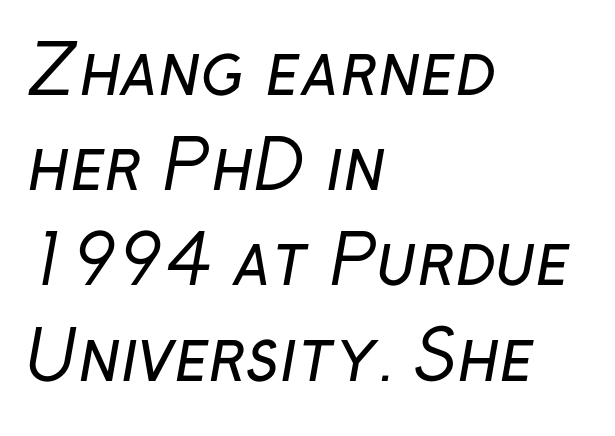
{"serif": "no", "bold": "no", "weight": "regular", "width": "normal", "stroke_contrast": "low", "x_height": "medium", "monospaced": "no", "underline": "no", "align": "left", "line_spacing": "normal", "line_spacing_ratio": 1.4, "letter_spacing": "normal", "letter_spacing_em": 0.0, "glyph_px": 68}
